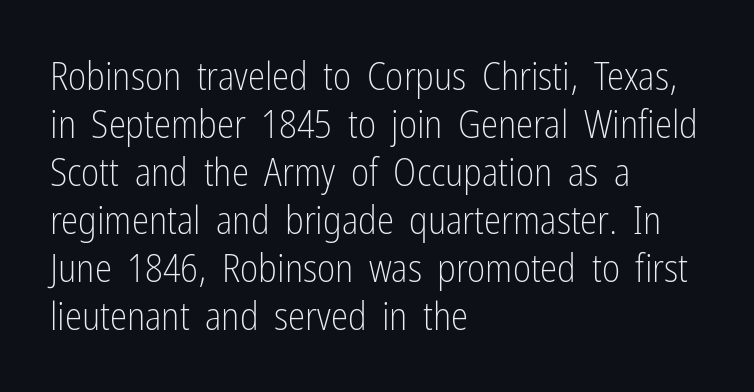
Q: Is the text bold? A: No.
Q: Is the text italic (slanted)? A: No, it is upright.
Q: Is the typeface a serif or a sans-serif typeface? A: Sans-serif.
Q: Is the text underlined? A: No.
Q: How is the paragraph aligned? A: Left-aligned.
Q: Is the spacing between letters normal or unusually wide? A: Normal.
Q: Width (condensed, normal, or wide)? A: Condensed.
Q: Stroke contrast? A: Low.
Q: x-height? A: Medium.
Q: Monospaced? A: No.
